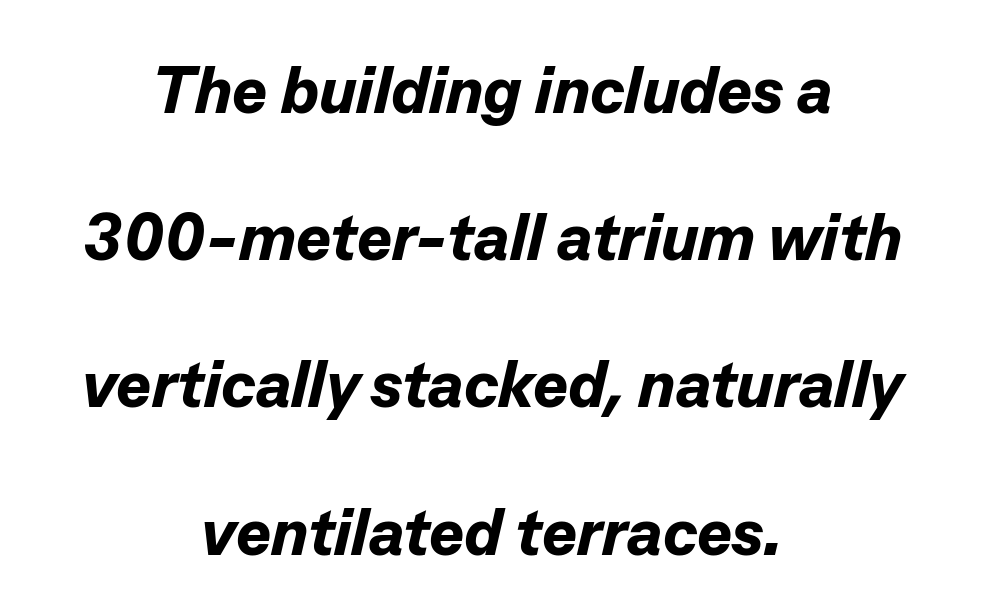
{"italic": "yes", "lean": "right", "slant_degrees": 13, "bold": "yes", "weight": "bold", "width": "normal", "stroke_contrast": "low", "x_height": "medium", "monospaced": "no", "underline": "no", "align": "center", "line_spacing": "loose", "line_spacing_ratio": 2.23, "letter_spacing": "normal", "letter_spacing_em": 0.0, "glyph_px": 66}
